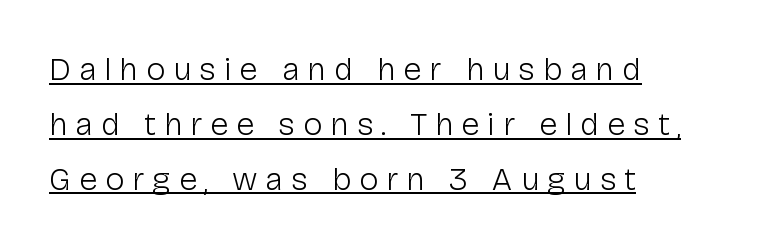
The image shows 33 px light sans-serif type, upright; set left-aligned, normal line spacing (1.66x), unusually wide letter spacing (+0.23 em), underlined; low stroke contrast and a medium x-height.
